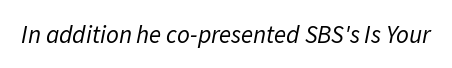
These lines keep a tight, regular rhythm from letter to letter. The area under the type is left untouched. Is the type heavy? It reads as light-to-regular instead. The rendering applies a slant to the glyphs.
